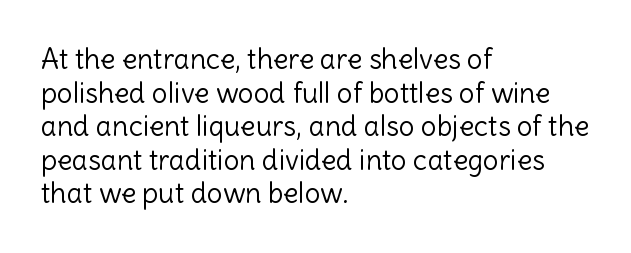
{"serif": "no", "italic": "no", "bold": "no", "weight": "light", "width": "normal", "x_height": "medium", "monospaced": "no", "underline": "no", "align": "left", "line_spacing_ratio": 1.2, "letter_spacing": "normal", "letter_spacing_em": 0.0, "glyph_px": 28}
